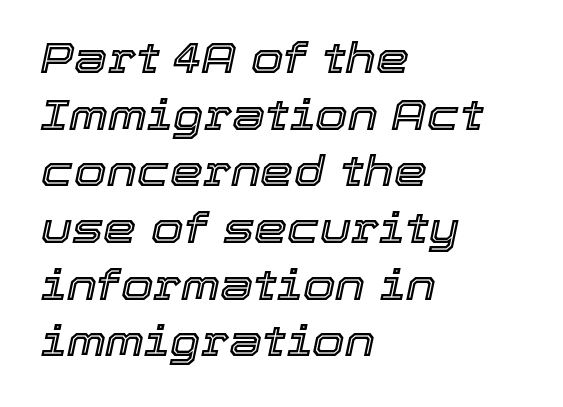
One-word summary of the alignment: left. Proportional: the letters do not fall into vertical columns. The letters sit at their default tracking, neither squeezed nor spread. Just letters on the line, the space beneath them empty. Slanted lettering throughout.
